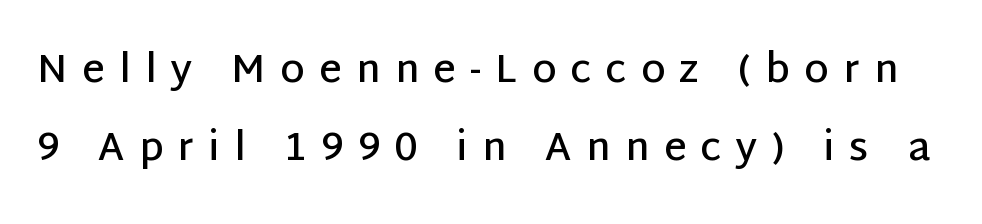
Q: Is the text bold? A: Semi-bold.
Q: Is the text italic (slanted)? A: No, it is upright.
Q: Is the typeface a serif or a sans-serif typeface? A: Sans-serif.
Q: Is the text underlined? A: No.
Q: Is the spacing between letters normal or unusually wide? A: Unusually wide.
Q: Is the spacing between lines tight, normal or loose? A: Loose.
Q: Width (condensed, normal, or wide)? A: Normal.
Q: Stroke contrast? A: Low.
Q: x-height? A: Large.
Q: Monospaced? A: No.
